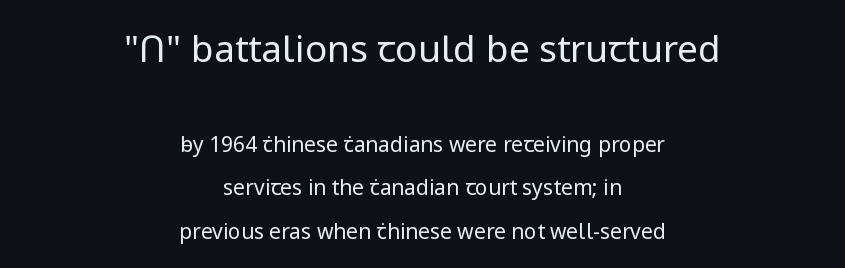
{"serif": "no", "italic": "no", "bold": "no", "weight": "regular", "width": "normal", "stroke_contrast": "low", "x_height": "medium", "monospaced": "no", "underline": "no", "align": "center", "line_spacing": "loose", "line_spacing_ratio": 2.08, "letter_spacing": "normal", "letter_spacing_em": 0.0, "larger_block": "first", "size_ratio": 1.76, "glyph_px": 37}
